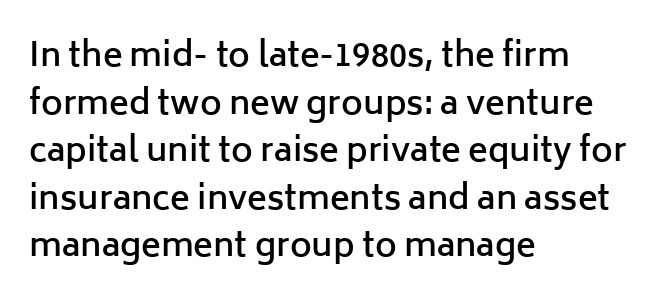
Q: Is the text bold? A: Semi-bold.
Q: Is the text italic (slanted)? A: No, it is upright.
Q: Is the typeface a serif or a sans-serif typeface? A: Sans-serif.
Q: Is the text underlined? A: No.
Q: How is the paragraph aligned? A: Left-aligned.
Q: Is the spacing between letters normal or unusually wide? A: Normal.
Q: Is the spacing between lines tight, normal or loose? A: Normal.
Q: Width (condensed, normal, or wide)? A: Normal.
Q: Stroke contrast? A: Low.
Q: x-height? A: Medium.
Q: Monospaced? A: No.
